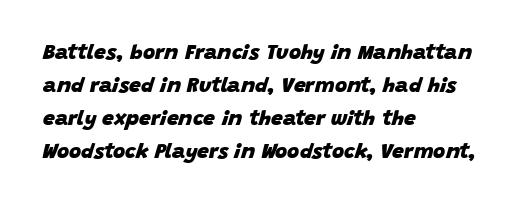
The rendering uses a bold face; every stroke is thick and dark. Each word holds together tightly as a unit, with standard inter-letter gaps. In CSS terms this would be text-align: left. A bare baseline throughout the passage. The rendering applies a slant to the glyphs.
